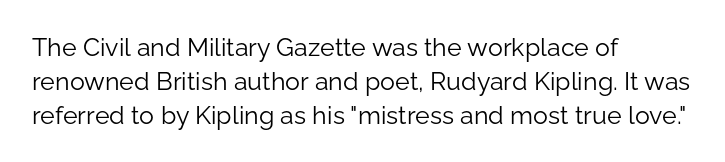
The image shows 25 px text type, upright; set left-aligned, normal line spacing (1.36x), normal letter spacing, not underlined.
